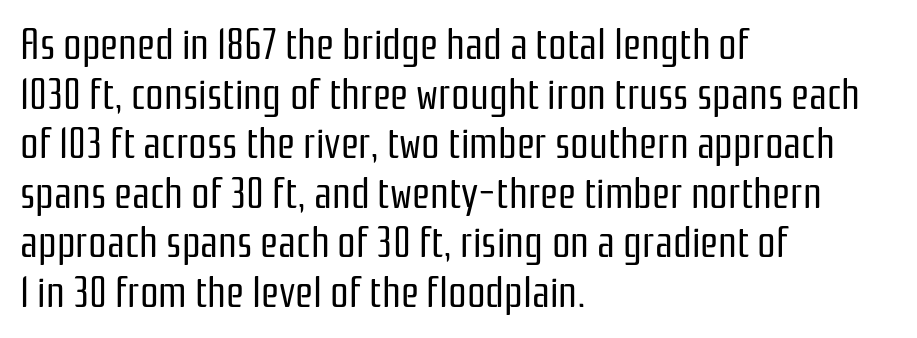
The image shows 41 px regular-weight, condensed sans-serif type, upright; set left-aligned, line spacing 1.21x, normal letter spacing, not underlined; low stroke contrast and a medium x-height.
